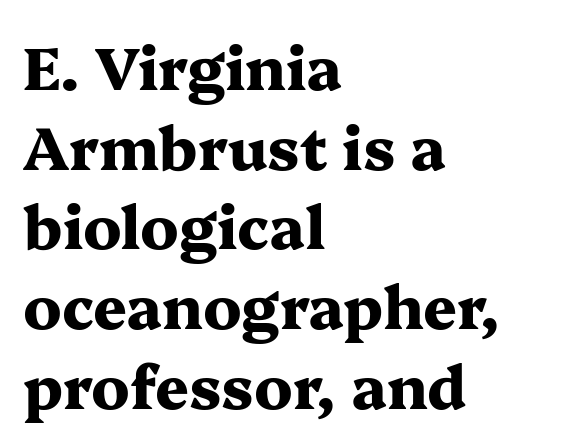
Q: Is the text bold? A: Yes.
Q: Is the text italic (slanted)? A: No, it is upright.
Q: Is the typeface a serif or a sans-serif typeface? A: Serif.
Q: Is the text underlined? A: No.
Q: How is the paragraph aligned? A: Left-aligned.
Q: Is the spacing between letters normal or unusually wide? A: Normal.
Q: Is the spacing between lines tight, normal or loose? A: Normal.
Q: Width (condensed, normal, or wide)? A: Wide.
Q: Stroke contrast? A: Medium.
Q: x-height? A: Medium.
Q: Monospaced? A: No.
